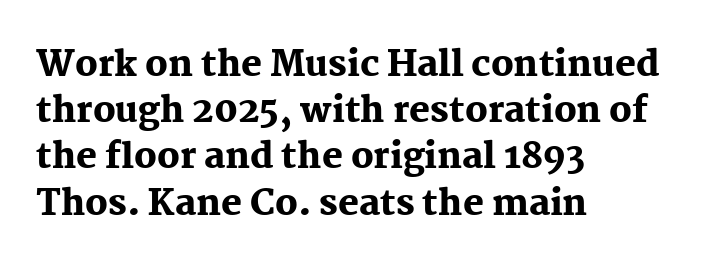
{"serif": "yes", "italic": "no", "bold": "yes", "weight": "heavy", "width": "normal", "stroke_contrast": "medium", "x_height": "medium", "monospaced": "no", "underline": "no", "align": "left", "line_spacing": "normal", "line_spacing_ratio": 1.32, "letter_spacing": "normal", "letter_spacing_em": 0.0, "glyph_px": 35}
